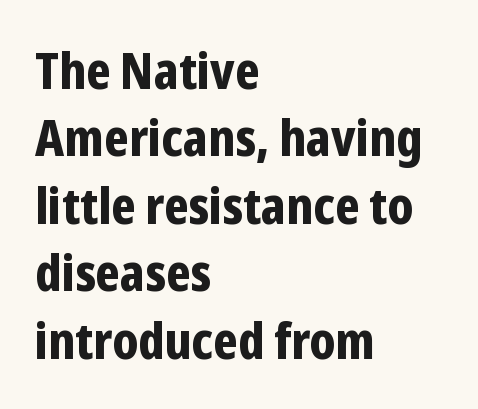
Q: Is the text bold? A: Yes.
Q: Is the text italic (slanted)? A: No, it is upright.
Q: Is the typeface a serif or a sans-serif typeface? A: Sans-serif.
Q: Is the text underlined? A: No.
Q: How is the paragraph aligned? A: Left-aligned.
Q: Is the spacing between letters normal or unusually wide? A: Normal.
Q: Is the spacing between lines tight, normal or loose? A: Normal.
Q: Width (condensed, normal, or wide)? A: Condensed.
Q: Stroke contrast? A: Low.
Q: x-height? A: Medium.
Q: Monospaced? A: No.
